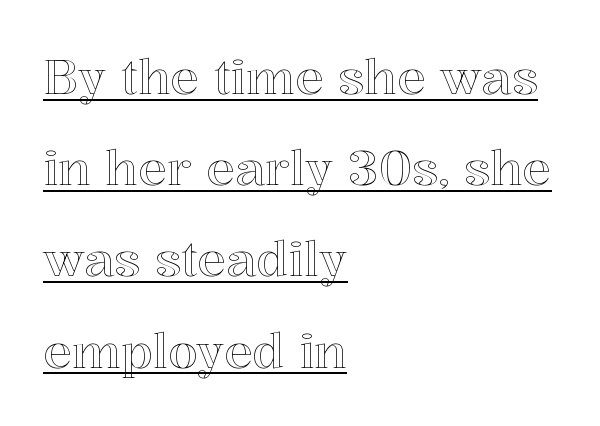
It's the straight-up-and-down kind of type. Compared with typical body copy, the letter spacing here is the same. The lines in this sample share a left origin and differ only in where they stop. The glyphs are accompanied by a horizontal stroke just below them.
